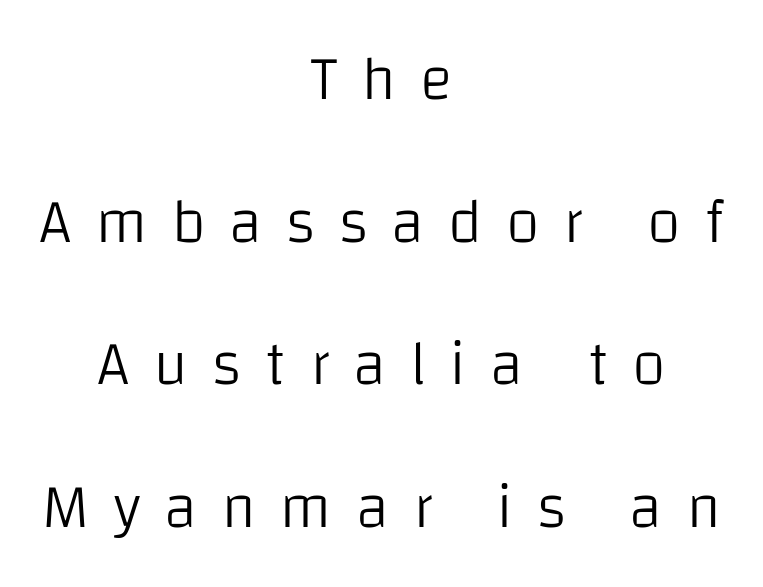
Words appear elongated and porous because spacing is wide. Check the space under the baseline: it is left empty. Reading down the block, each line starts at a different indent, mirrored at its end. Is the type heavy? It reads as light-to-regular instead.
